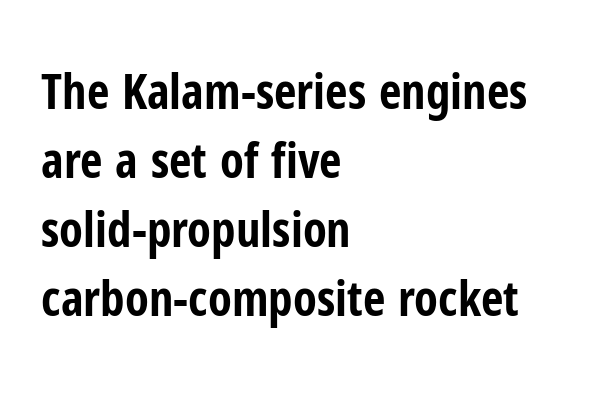
Q: Is the text bold? A: Yes.
Q: Is the text italic (slanted)? A: No, it is upright.
Q: Is the typeface a serif or a sans-serif typeface? A: Sans-serif.
Q: Is the text underlined? A: No.
Q: How is the paragraph aligned? A: Left-aligned.
Q: Is the spacing between letters normal or unusually wide? A: Normal.
Q: Is the spacing between lines tight, normal or loose? A: Normal.
Q: Width (condensed, normal, or wide)? A: Condensed.
Q: Stroke contrast? A: Low.
Q: x-height? A: Medium.
Q: Monospaced? A: No.
